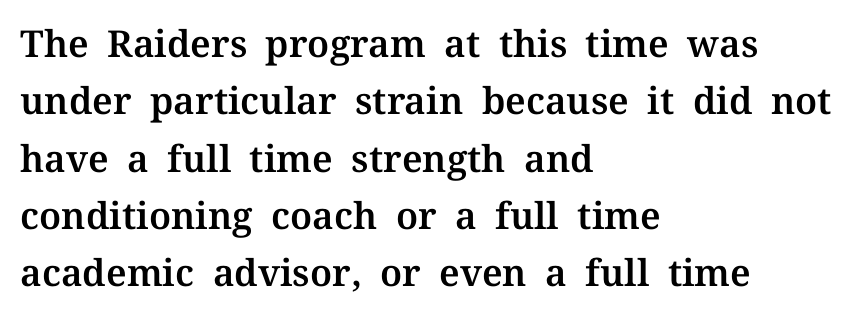
{"serif": "yes", "italic": "no", "width": "normal", "stroke_contrast": "medium", "x_height": "medium", "monospaced": "no", "underline": "no", "align": "left", "line_spacing": "normal", "line_spacing_ratio": 1.55, "letter_spacing": "normal", "letter_spacing_em": 0.0, "glyph_px": 37}
